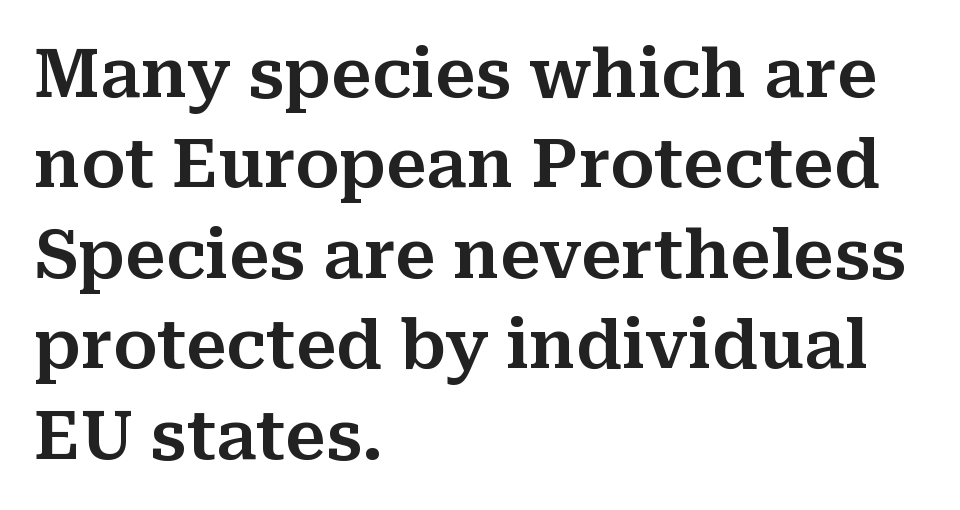
{"serif": "yes", "italic": "no", "width": "normal", "stroke_contrast": "medium", "x_height": "medium", "monospaced": "no", "underline": "no", "align": "left", "line_spacing": "normal", "line_spacing_ratio": 1.35, "letter_spacing": "normal", "letter_spacing_em": 0.0, "glyph_px": 67}
